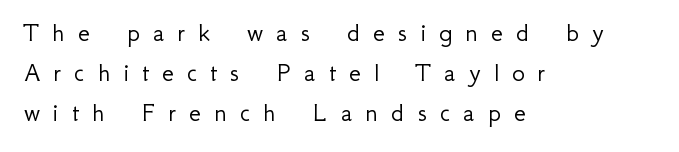
{"italic": "no", "bold": "no", "underline": "no", "align": "left", "line_spacing": "normal", "line_spacing_ratio": 1.49, "letter_spacing": "wide", "letter_spacing_em": 0.49, "glyph_px": 27}
